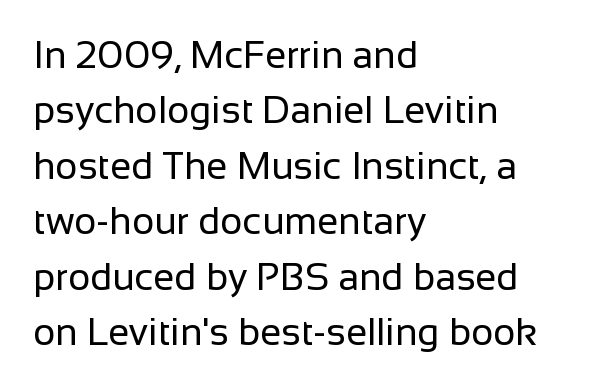
The image shows 38 px regular-weight sans-serif type, upright; set left-aligned, normal line spacing (1.46x), normal letter spacing, not underlined; low stroke contrast and a medium x-height.
